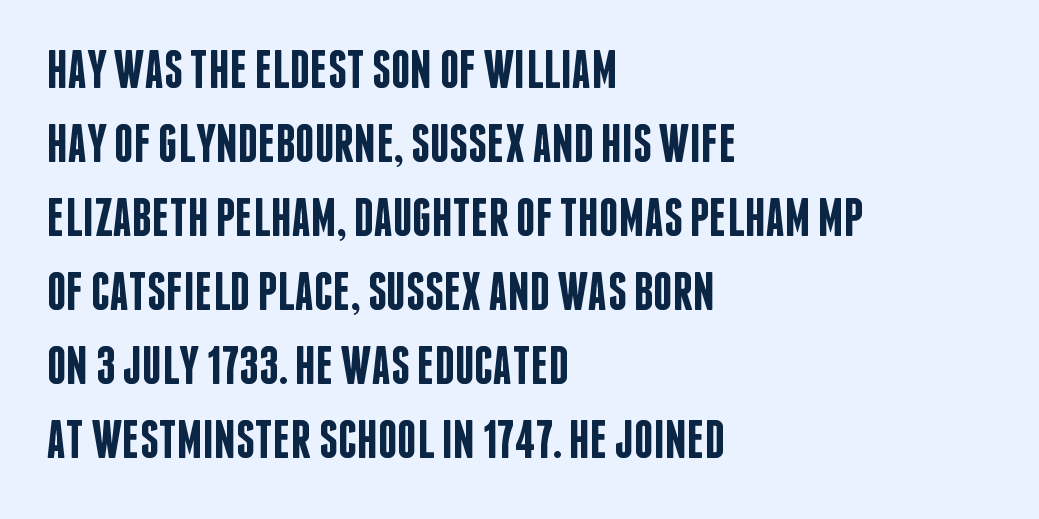
The image shows 54 px semibold, condensed sans-serif type, upright; set left-aligned, normal line spacing (1.37x), normal letter spacing, not underlined; low stroke contrast and a large x-height.
